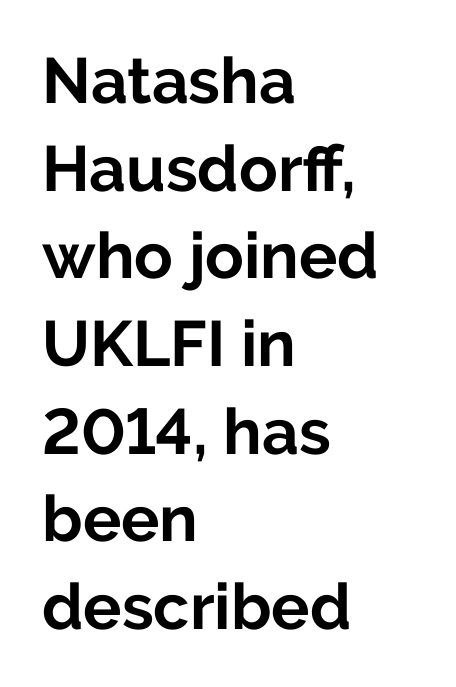
Lines of text with bare space underneath. You can tell from the bare stems that sans-serif type was used. These words are printed bold, with thick strokes throughout. You could call the tracking neutral — neither tight nor loose. Summary of vertical rhythm: regular, with standard interline spacing.
